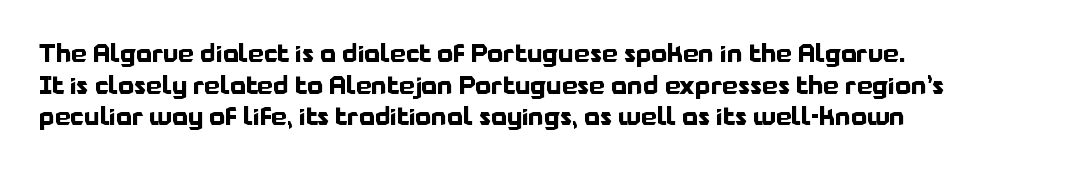
{"italic": "no", "bold": "yes", "underline": "no", "align": "left", "line_spacing": "normal", "line_spacing_ratio": 1.27, "letter_spacing": "normal", "letter_spacing_em": 0.0, "glyph_px": 25}
